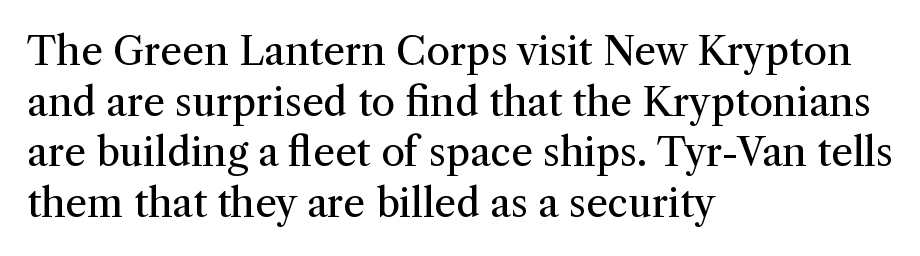
The image shows 39 px regular-weight serif type, upright; set left-aligned, normal line spacing (1.3x), normal letter spacing, not underlined; medium stroke contrast and a medium x-height.
